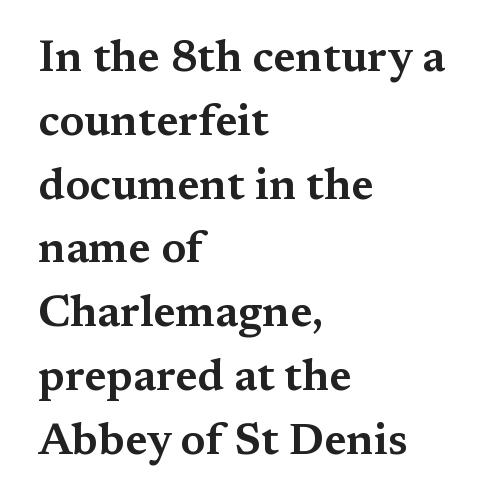
{"serif": "yes", "italic": "no", "width": "wide", "stroke_contrast": "medium", "x_height": "medium", "monospaced": "no", "underline": "no", "align": "left", "line_spacing": "normal", "line_spacing_ratio": 1.45, "letter_spacing": "normal", "letter_spacing_em": 0.0, "glyph_px": 44}
